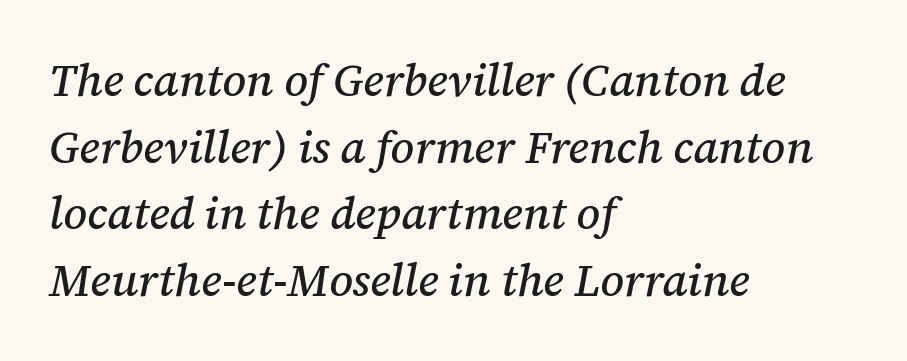
Q: Is the text italic (slanted)? A: Yes, it leans right by about 12 degrees.
Q: Is the typeface a serif or a sans-serif typeface? A: Serif.
Q: Is the text underlined? A: No.
Q: How is the paragraph aligned? A: Left-aligned.
Q: Is the spacing between letters normal or unusually wide? A: Normal.
Q: Is the spacing between lines tight, normal or loose? A: Normal.
Q: Width (condensed, normal, or wide)? A: Normal.
Q: Stroke contrast? A: Medium.
Q: x-height? A: Medium.
Q: Monospaced? A: No.
